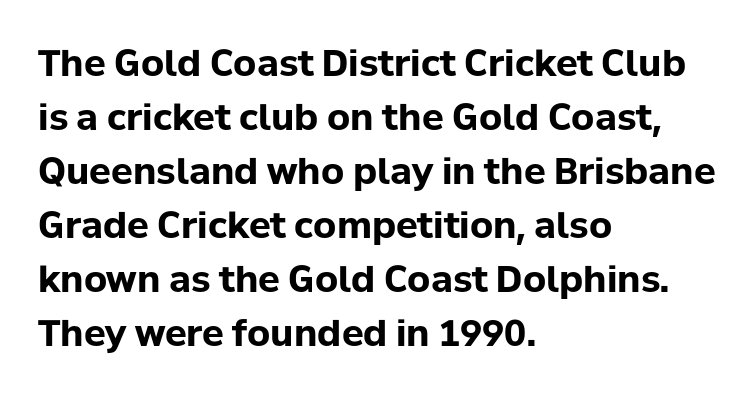
{"serif": "no", "italic": "no", "bold": "yes", "weight": "bold", "width": "normal", "stroke_contrast": "low", "x_height": "medium", "monospaced": "no", "underline": "no", "align": "left", "line_spacing": "normal", "line_spacing_ratio": 1.5, "letter_spacing": "normal", "letter_spacing_em": 0.0, "glyph_px": 36}
